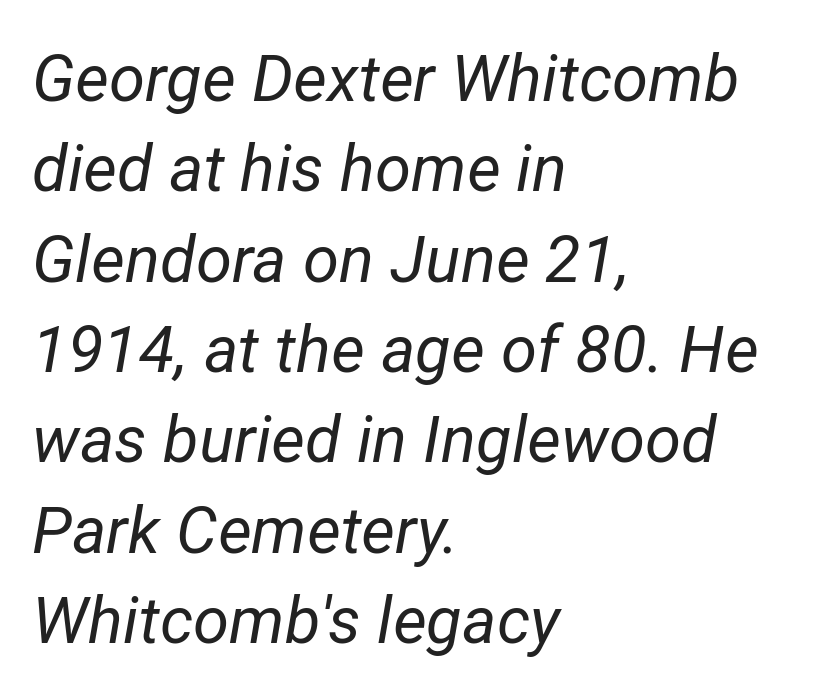
Q: Is the text bold? A: No.
Q: Is the text italic (slanted)? A: Yes, it leans right by about 12 degrees.
Q: Is the text underlined? A: No.
Q: How is the paragraph aligned? A: Left-aligned.
Q: Is the spacing between letters normal or unusually wide? A: Normal.
Q: Is the spacing between lines tight, normal or loose? A: Normal.
Q: Width (condensed, normal, or wide)? A: Normal.
Q: Stroke contrast? A: Low.
Q: x-height? A: Medium.
Q: Monospaced? A: No.
